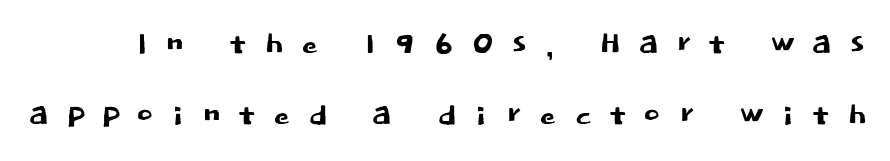
This sample uses a sans-serif face. Just letters on the line, the space beneath them empty. Each letter keeps its own natural width here, so spacing adapts to shape. Posture: straight, roman, zero tilt. Loose tracking; the words dissolve into strings of separated letters.
